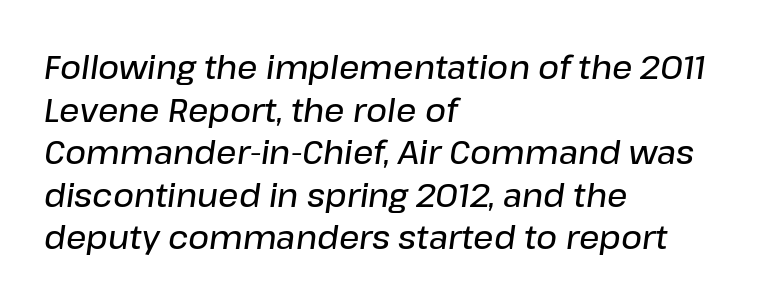
{"italic": "yes", "lean": "right", "slant_degrees": 8, "bold": "semi", "weight": "semibold", "width": "normal", "stroke_contrast": "low", "x_height": "medium", "monospaced": "no", "underline": "no", "align": "left", "line_spacing": "normal", "line_spacing_ratio": 1.33, "letter_spacing": "normal", "letter_spacing_em": 0.0, "glyph_px": 32}
